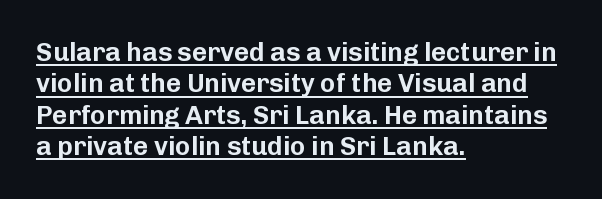
The image shows 26 px text type, upright; set left-aligned, line spacing 1.21x, normal letter spacing, underlined.
